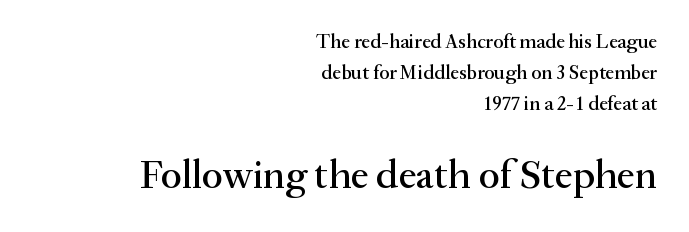
The image shows 41 px serif type, upright; set right-aligned, normal line spacing (1.54x), normal letter spacing, not underlined; the second (bottom) block is 2.05x larger; medium stroke contrast and a small x-height.
